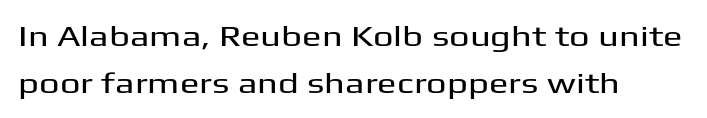
The space beneath each line is pristine and unruled. No feet cap the strokes, marking this as sans-serif type. Nothing unusual about the tracking: characters are spaced as the font intends. Horizontally, the lines are justified to the leading edge only.
